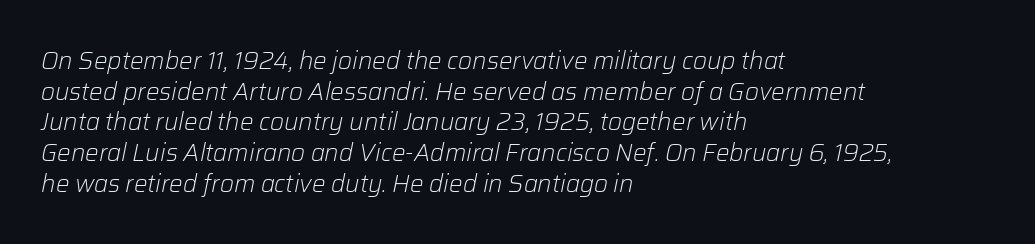
Q: Is the text bold? A: No.
Q: Is the text italic (slanted)? A: Yes, it leans right by about 12 degrees.
Q: Is the text underlined? A: No.
Q: How is the paragraph aligned? A: Left-aligned.
Q: Is the spacing between letters normal or unusually wide? A: Normal.
Q: Is the spacing between lines tight, normal or loose? A: Normal.
